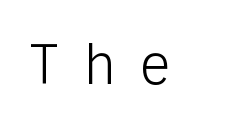
Proportional: the letters do not fall into vertical columns. Tall strokes in this sample are plumb rather than angled. The passage shown has open, widely tracked lettering throughout. Plain, unruled lines of type.
